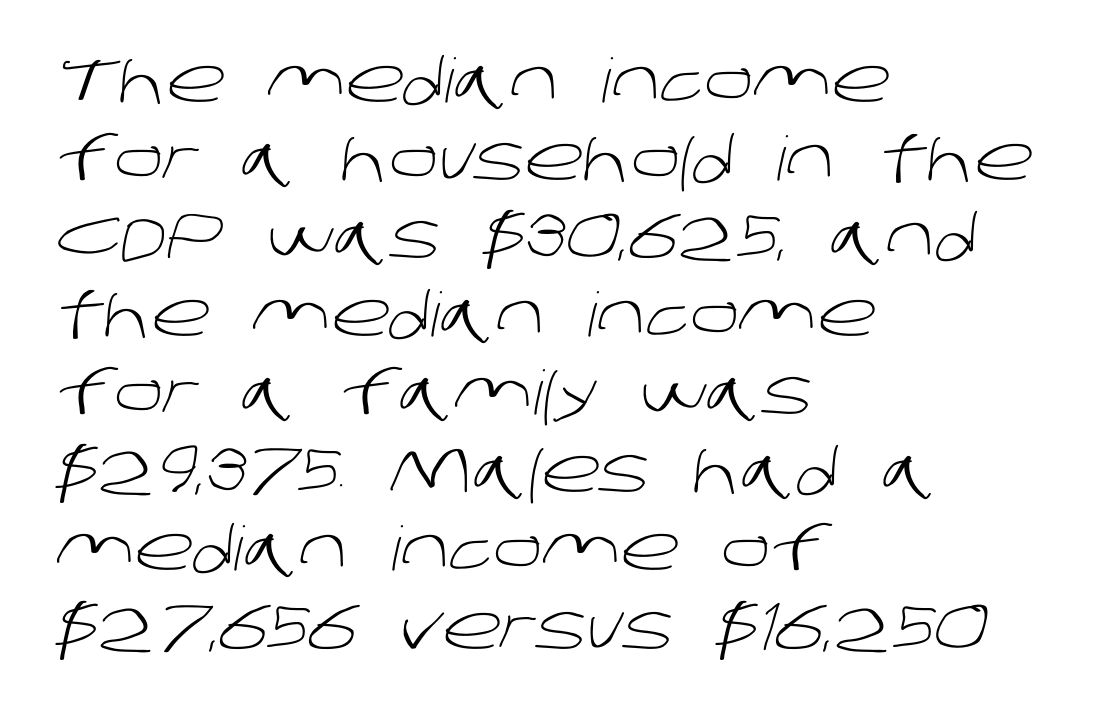
Q: Is the text bold? A: No.
Q: Is the typeface a serif or a sans-serif typeface? A: Sans-serif.
Q: Is the text underlined? A: No.
Q: How is the paragraph aligned? A: Left-aligned.
Q: Is the spacing between letters normal or unusually wide? A: Normal.
Q: Is the spacing between lines tight, normal or loose? A: Normal.
Q: Width (condensed, normal, or wide)? A: Normal.
Q: Stroke contrast? A: Low.
Q: x-height? A: Large.
Q: Monospaced? A: No.
